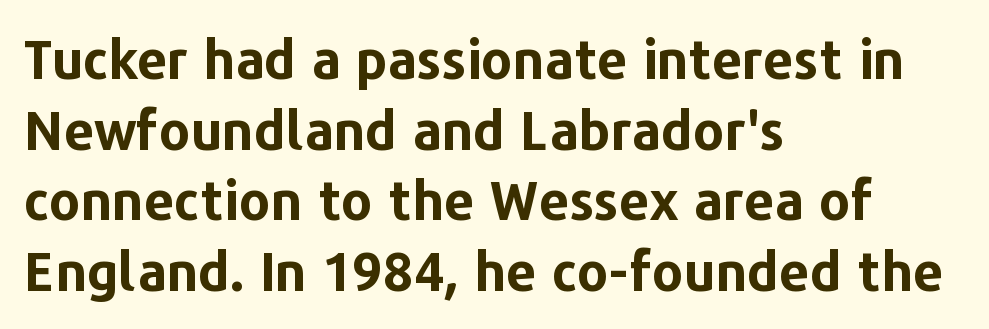
Tall strokes in this sample are plumb rather than angled. Line starts are locked; line ends wander. There is no visible air inserted between adjacent glyphs. Interline gaps are of average width in this sample. You can tell from the bare stems that sans-serif type was used.
